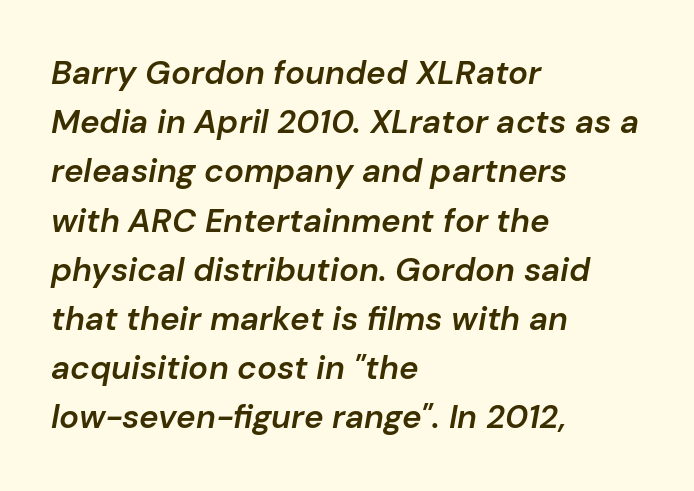
{"italic": "yes", "lean": "right", "slant_degrees": 10, "bold": "semi", "weight": "semibold", "width": "normal", "stroke_contrast": "low", "x_height": "medium", "monospaced": "no", "underline": "no", "align": "left", "line_spacing": "normal", "line_spacing_ratio": 1.49, "letter_spacing": "normal", "letter_spacing_em": 0.0, "glyph_px": 33}
